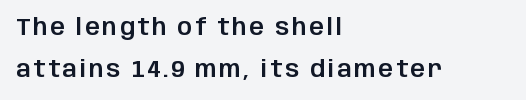
{"italic": "no", "underline": "no", "align": "left", "line_spacing_ratio": 1.84, "glyph_px": 23}
